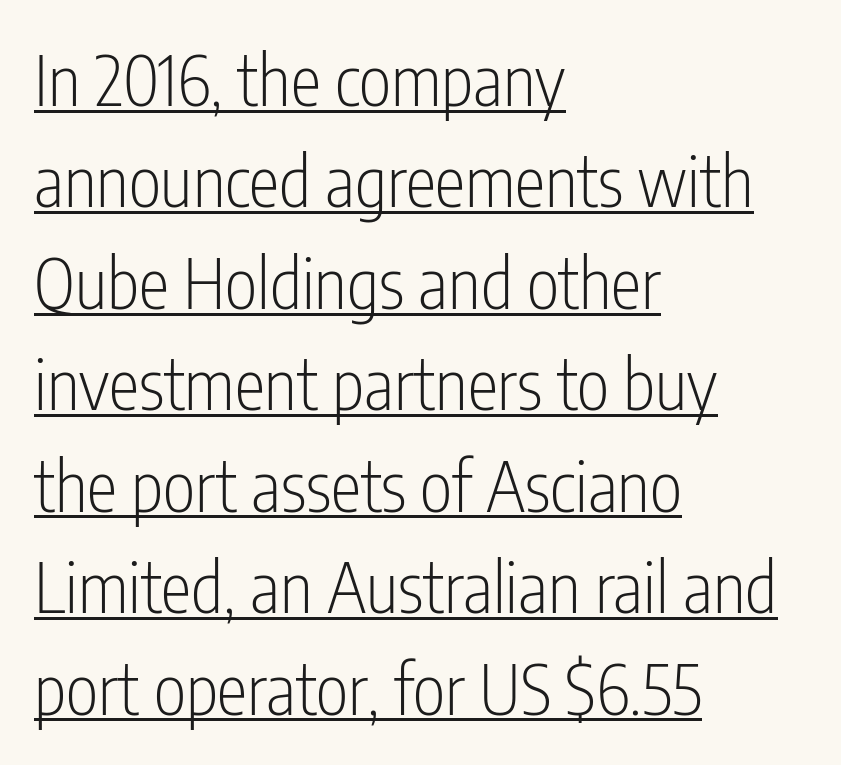
{"serif": "no", "italic": "no", "bold": "no", "weight": "light", "width": "condensed", "stroke_contrast": "low", "x_height": "medium", "monospaced": "no", "underline": "yes", "align": "left", "line_spacing": "normal", "line_spacing_ratio": 1.47, "letter_spacing": "normal", "letter_spacing_em": 0.0, "glyph_px": 69}
